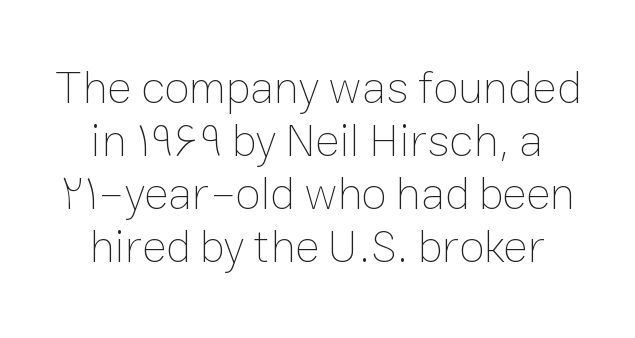
The image shows 46 px thin type, upright; set centered, tight line spacing (1.15x), normal letter spacing, not underlined; low stroke contrast and a medium x-height.
